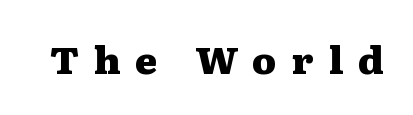
The image shows 38 px heavy, wide serif type, upright; set unusually wide letter spacing (+0.39 em), not underlined; medium stroke contrast and a medium x-height.
